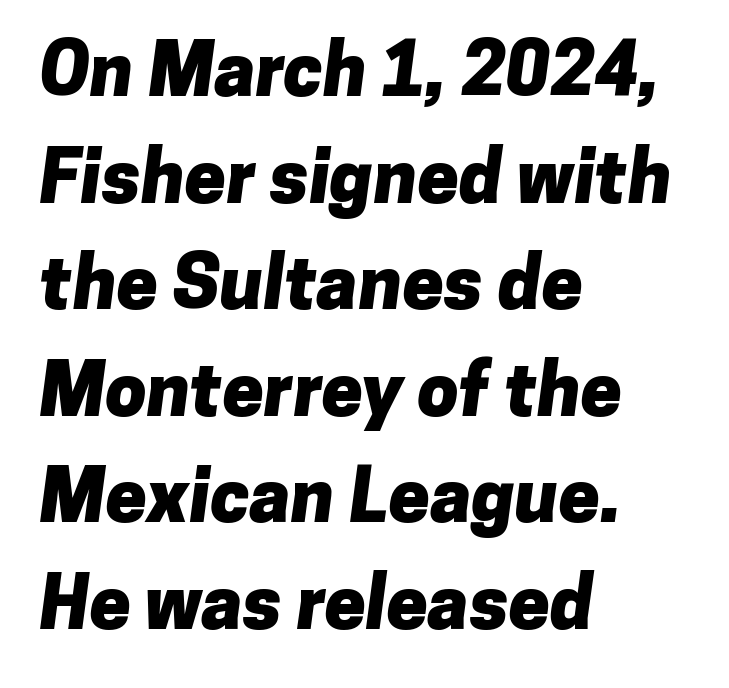
Look at the bottom of the vertical strokes: they stop flat, with no serifs. Is the block centered? No — it sits flush against the left margin. Notice how descenders clear the ascenders below comfortably — that's standard leading. Anything drawn beneath the words? Only blank space.
